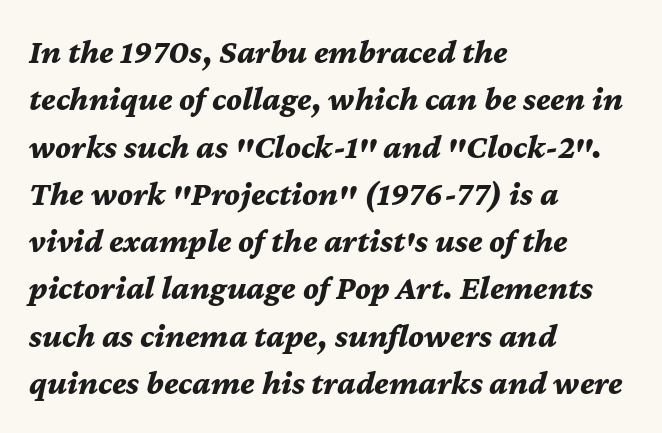
Q: Is the text bold? A: Yes.
Q: Is the text italic (slanted)? A: Yes, it leans right by about 12 degrees.
Q: Is the text underlined? A: No.
Q: How is the paragraph aligned? A: Left-aligned.
Q: Is the spacing between letters normal or unusually wide? A: Normal.
Q: Is the spacing between lines tight, normal or loose? A: Normal.
Q: Width (condensed, normal, or wide)? A: Normal.
Q: Stroke contrast? A: Medium.
Q: x-height? A: Medium.
Q: Monospaced? A: No.
